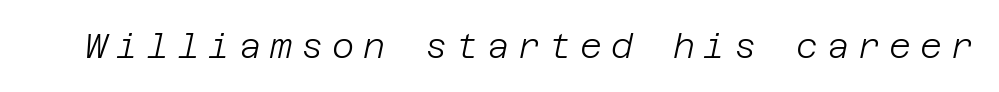
Q: Is the text bold? A: No.
Q: Is the text italic (slanted)? A: Yes, it leans right by about 12 degrees.
Q: Is the text underlined? A: No.
Q: Is the spacing between letters normal or unusually wide? A: Unusually wide.
Q: Width (condensed, normal, or wide)? A: Normal.
Q: Stroke contrast? A: Low.
Q: x-height? A: Large.
